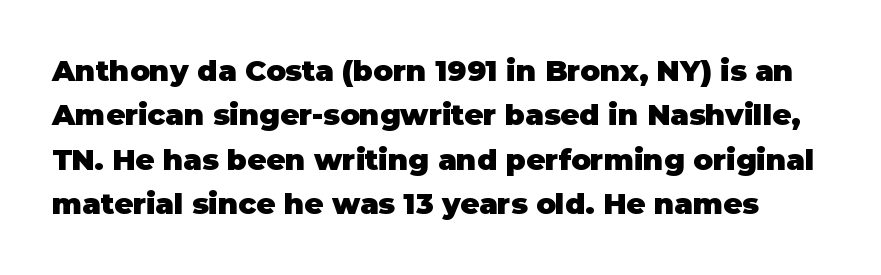
Q: Is the text bold? A: Yes.
Q: Is the text italic (slanted)? A: No, it is upright.
Q: Is the typeface a serif or a sans-serif typeface? A: Sans-serif.
Q: Is the text underlined? A: No.
Q: Is the spacing between letters normal or unusually wide? A: Normal.
Q: Is the spacing between lines tight, normal or loose? A: Normal.
Q: Width (condensed, normal, or wide)? A: Normal.
Q: Stroke contrast? A: Low.
Q: x-height? A: Large.
Q: Monospaced? A: No.
